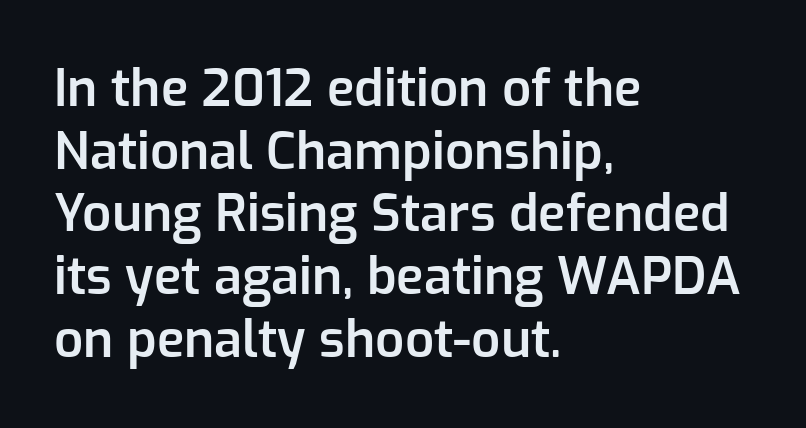
Q: Is the text bold? A: Semi-bold.
Q: Is the text italic (slanted)? A: No, it is upright.
Q: Is the typeface a serif or a sans-serif typeface? A: Sans-serif.
Q: Is the text underlined? A: No.
Q: How is the paragraph aligned? A: Left-aligned.
Q: Is the spacing between letters normal or unusually wide? A: Normal.
Q: Width (condensed, normal, or wide)? A: Normal.
Q: Stroke contrast? A: Low.
Q: x-height? A: Medium.
Q: Monospaced? A: No.
